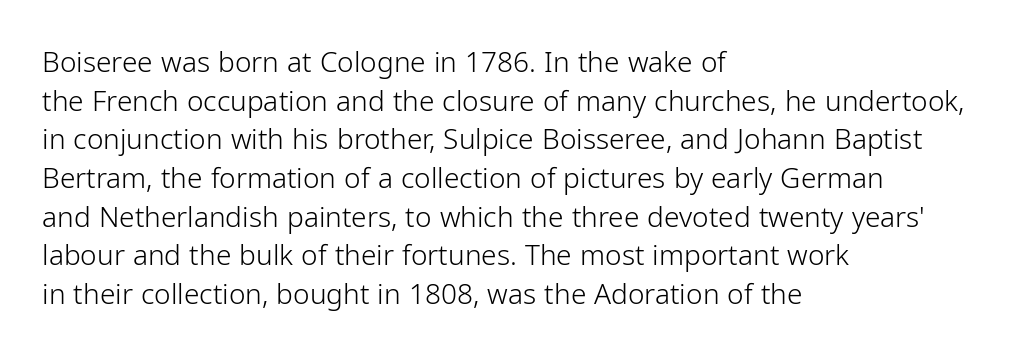
Q: Is the text bold? A: No.
Q: Is the text italic (slanted)? A: No, it is upright.
Q: Is the typeface a serif or a sans-serif typeface? A: Sans-serif.
Q: Is the text underlined? A: No.
Q: How is the paragraph aligned? A: Left-aligned.
Q: Is the spacing between letters normal or unusually wide? A: Normal.
Q: Is the spacing between lines tight, normal or loose? A: Normal.
Q: Width (condensed, normal, or wide)? A: Normal.
Q: Stroke contrast? A: Low.
Q: x-height? A: Medium.
Q: Monospaced? A: No.
